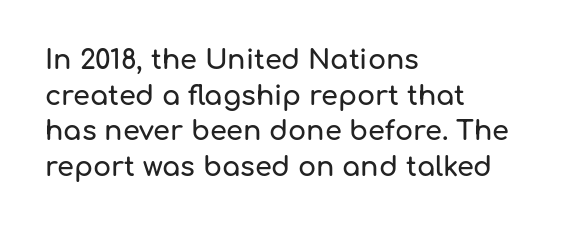
The image shows 27 px text type, upright; set left-aligned, normal line spacing (1.32x), normal letter spacing, not underlined.
